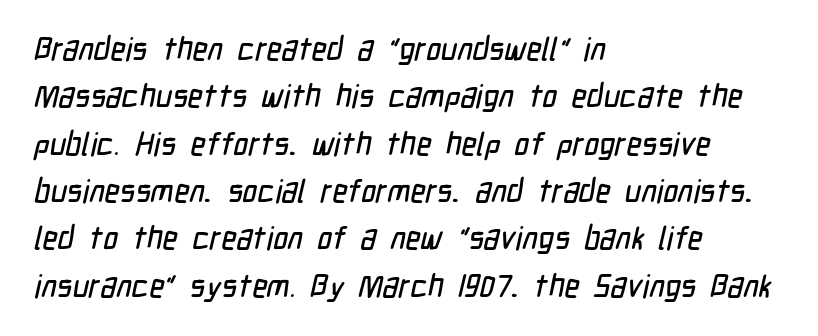
The paragraph shown leans on its left margin. Normally led — the rows are evenly, conventionally spaced. Check where the strokes stop: nothing finishes them off — pure sans. Only glyphs here, with clear space below each row.
